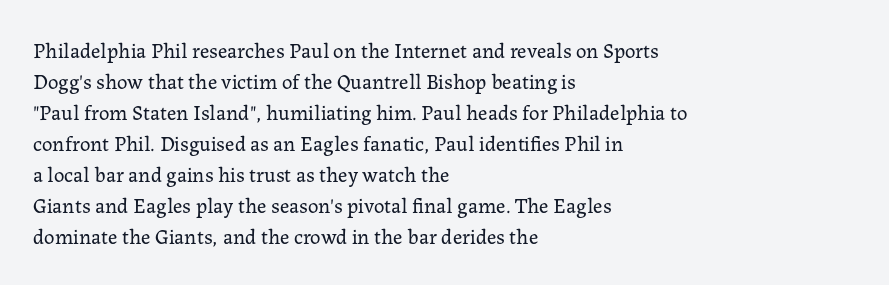
Q: Is the text bold? A: No.
Q: Is the text italic (slanted)? A: No, it is upright.
Q: Is the text underlined? A: No.
Q: How is the paragraph aligned? A: Left-aligned.
Q: Is the spacing between letters normal or unusually wide? A: Normal.
Q: Is the spacing between lines tight, normal or loose? A: Normal.
